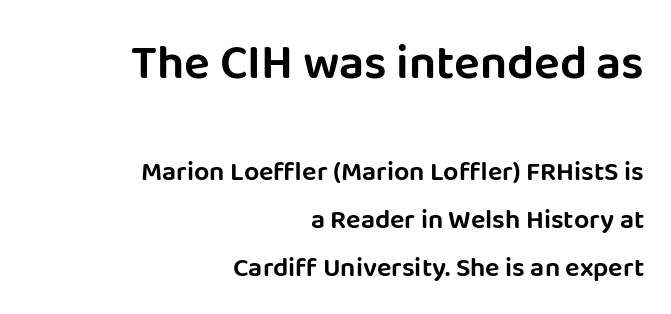
Type without underlining. Look at the glyph heights: the upper group is clearly the bigger setting. If you drew a ruler down the right edge, every line would touch it. Tracking value appears to be zero — textbook default spacing.
